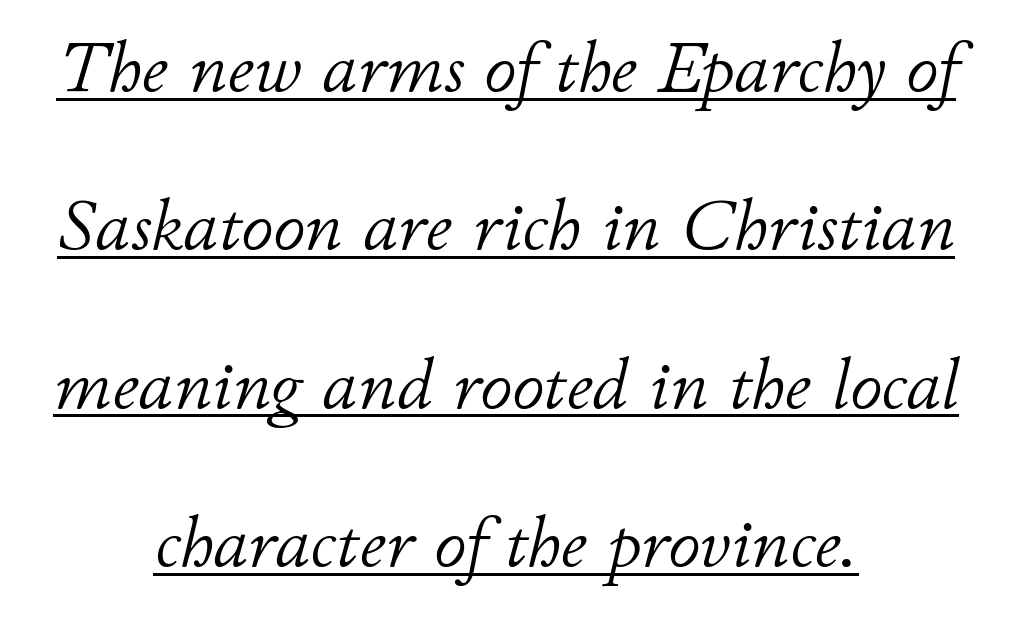
The image shows 72 px light type, italic (leaning right); set centered, loose line spacing (2.2x), normal letter spacing, underlined; low stroke contrast and a small x-height.
